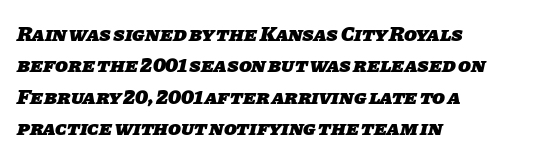
Q: Is the text bold? A: Yes.
Q: Is the text underlined? A: No.
Q: How is the paragraph aligned? A: Left-aligned.
Q: Is the spacing between letters normal or unusually wide? A: Normal.
Q: Is the spacing between lines tight, normal or loose? A: Normal.
